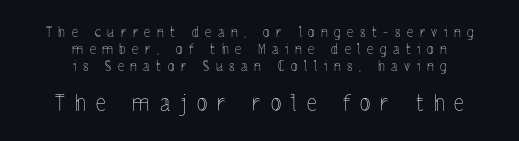
Does the copy run flush right? No — it is centered line by line. Students, note that the glyphs here are deliberately spaced far apart. The letters look calm and open, with moderate or lighter stems. Posture: upright roman.
